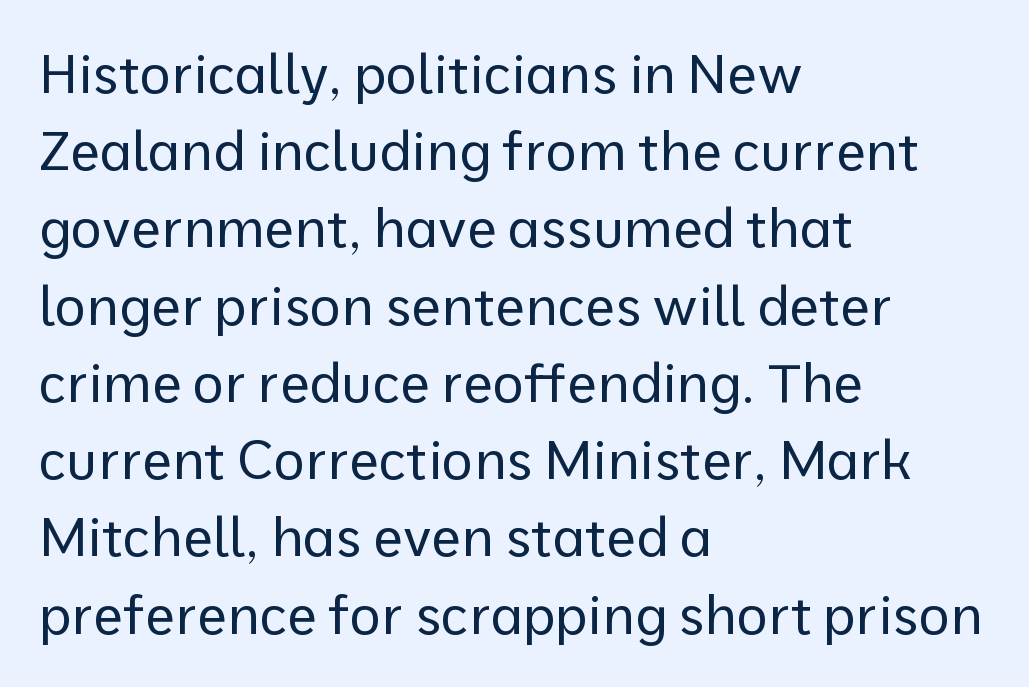
Q: Is the text bold? A: No.
Q: Is the text italic (slanted)? A: No, it is upright.
Q: Is the typeface a serif or a sans-serif typeface? A: Sans-serif.
Q: Is the text underlined? A: No.
Q: How is the paragraph aligned? A: Left-aligned.
Q: Is the spacing between letters normal or unusually wide? A: Normal.
Q: Is the spacing between lines tight, normal or loose? A: Normal.
Q: Width (condensed, normal, or wide)? A: Normal.
Q: Stroke contrast? A: Low.
Q: x-height? A: Medium.
Q: Monospaced? A: No.
